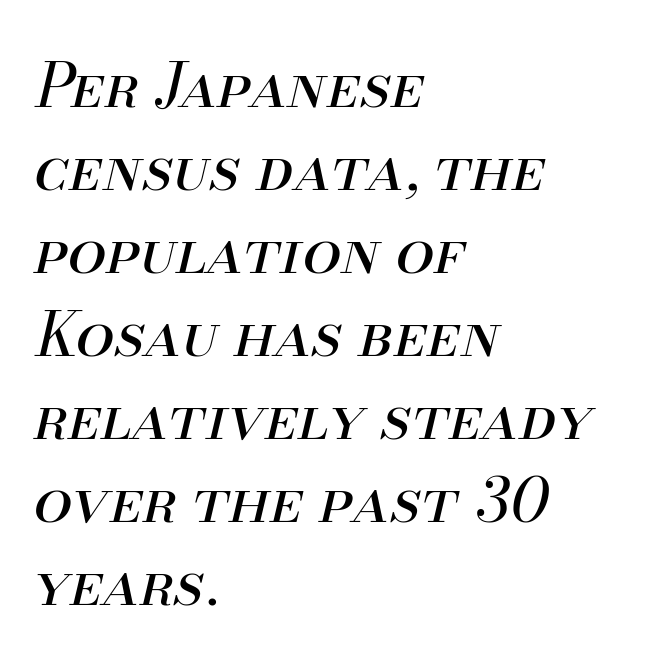
Q: Is the text bold? A: No.
Q: Is the text italic (slanted)? A: Yes, it leans right by about 13 degrees.
Q: Is the text underlined? A: No.
Q: How is the paragraph aligned? A: Left-aligned.
Q: Is the spacing between letters normal or unusually wide? A: Normal.
Q: Is the spacing between lines tight, normal or loose? A: Normal.
Q: Width (condensed, normal, or wide)? A: Normal.
Q: Stroke contrast? A: Medium.
Q: x-height? A: Small.
Q: Monospaced? A: No.
